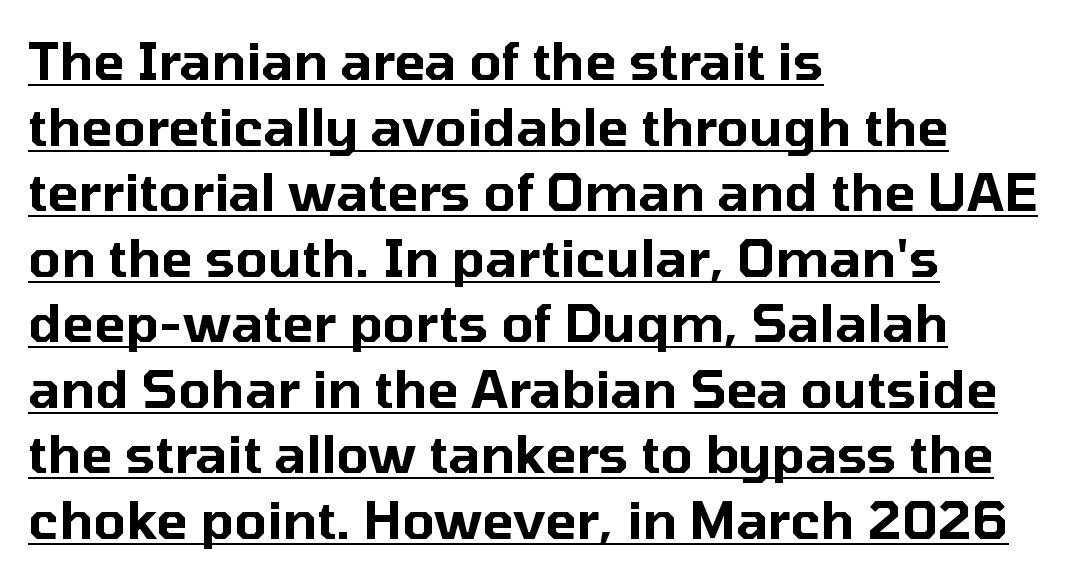
The image shows 52 px sans-serif type, upright; set left-aligned, normal line spacing (1.26x), normal letter spacing, underlined; low stroke contrast and a medium x-height.
